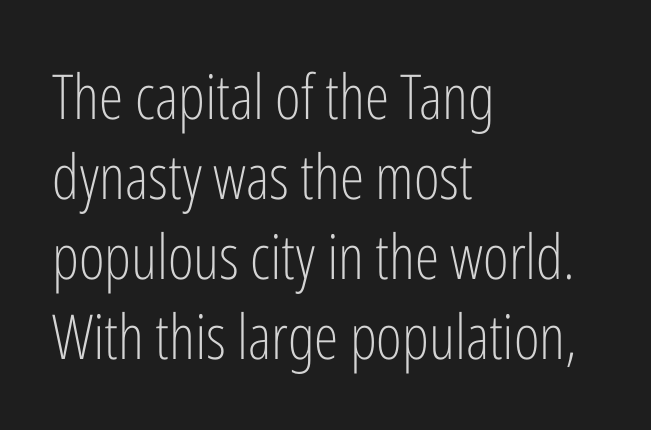
{"serif": "no", "italic": "no", "bold": "no", "weight": "light", "width": "condensed", "stroke_contrast": "low", "x_height": "medium", "monospaced": "no", "underline": "no", "align": "left", "line_spacing": "normal", "line_spacing_ratio": 1.29, "letter_spacing": "normal", "letter_spacing_em": 0.0, "glyph_px": 62}
